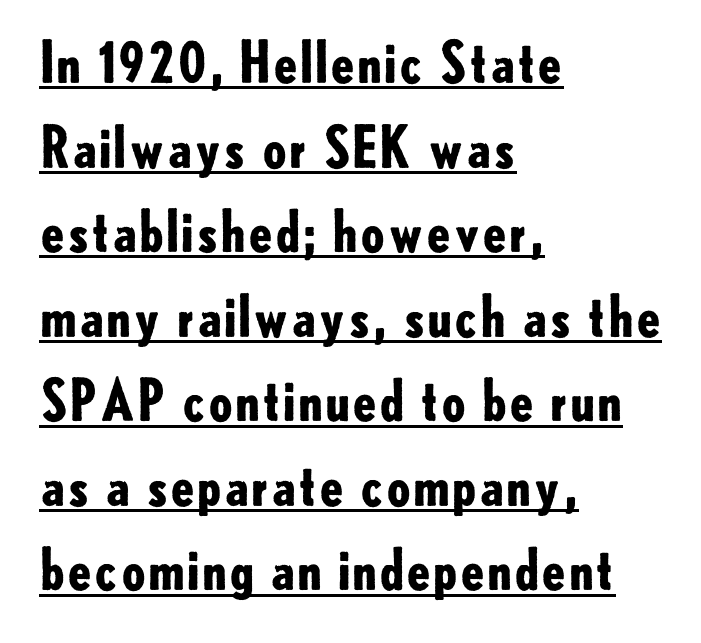
The image shows 56 px bold sans-serif type, upright; set left-aligned, normal line spacing (1.51x), normal letter spacing, underlined; low stroke contrast and a small x-height.
